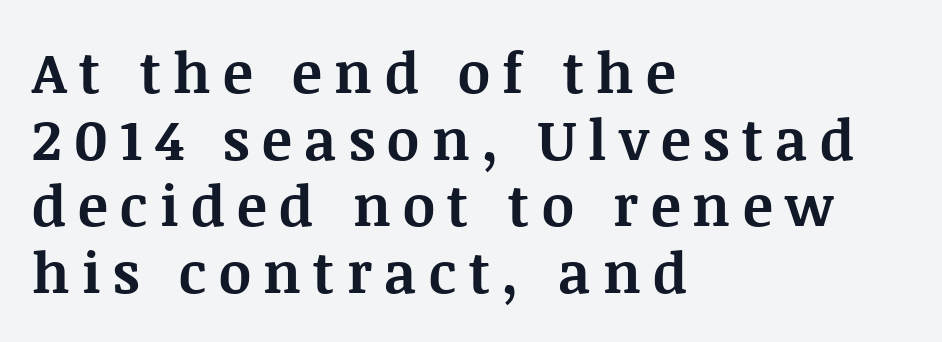
Q: Is the text bold? A: Yes.
Q: Is the text italic (slanted)? A: No, it is upright.
Q: Is the typeface a serif or a sans-serif typeface? A: Serif.
Q: Is the text underlined? A: No.
Q: How is the paragraph aligned? A: Left-aligned.
Q: Is the spacing between letters normal or unusually wide? A: Unusually wide.
Q: Width (condensed, normal, or wide)? A: Normal.
Q: Stroke contrast? A: Medium.
Q: x-height? A: Large.
Q: Monospaced? A: No.
